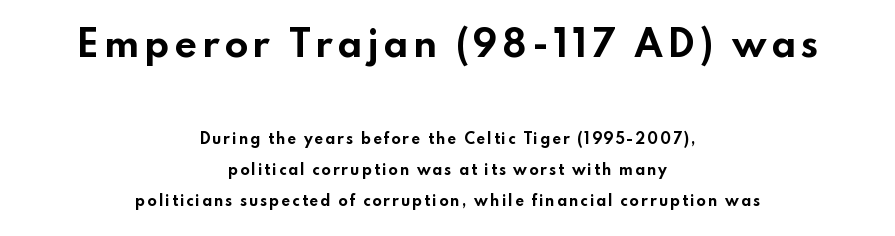
The letters stand straight up with perfectly vertical stems. How heavy is the stroke? Heavy — this is a bold. How would I describe the line gaps? Wide and relaxed. Any mark beneath the type? The region is blank.
